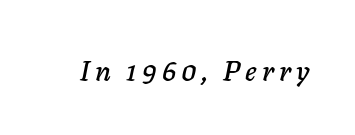
The image shows 28 px text type, italic (leaning right); set not underlined; low stroke contrast and a medium x-height.
